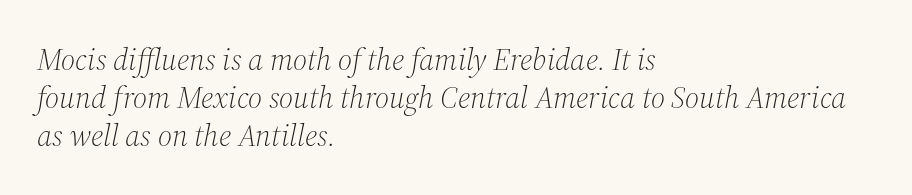
The image shows 31 px light serif type, italic (leaning right); set left-aligned, line spacing 1.23x, normal letter spacing, not underlined; medium stroke contrast and a medium x-height.
